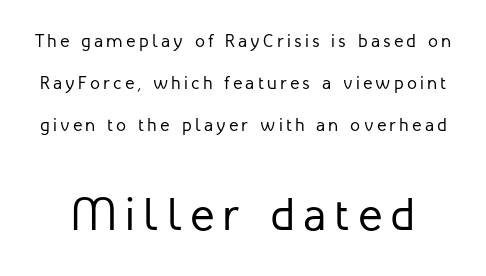
Do the characters align in a grid? No, the font is proportional. Descender tails drop into unmarked territory. You can tell from the bare stems that sans-serif type was used. In terms of posture, this sample is upright. Size contrast runs from small at the top to large at the bottom. Widely set lines give the paragraph a tall, airy silhouette.
